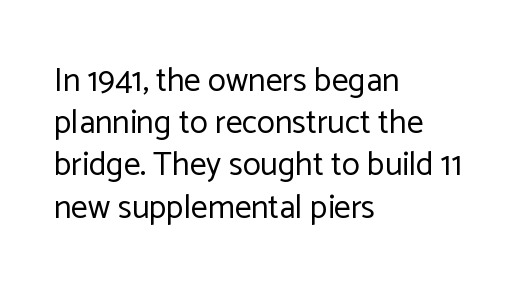
The image shows 33 px regular-weight sans-serif type, upright; set left-aligned, normal line spacing (1.28x), normal letter spacing, not underlined; low stroke contrast and a medium x-height.
